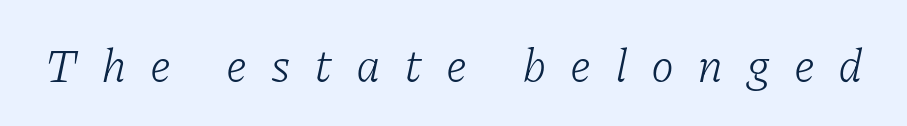
Character widths vary here, with narrow letters taking less room than wide ones. Glyph-to-glyph distance is far greater than everyday printed text. Weight: not bold — regular or lighter. Designer's note — italics engaged. Note: serifs present on the glyphs.
